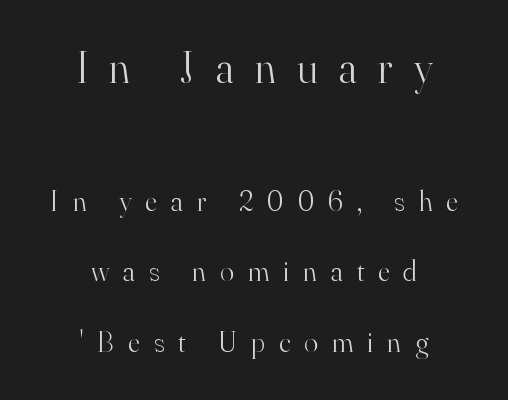
The image shows 44 px light serif type, upright; set centered, loose line spacing (2.44x), unusually wide letter spacing (+0.48 em), not underlined; the first (top) block is 1.52x larger; high stroke contrast and a small x-height.
